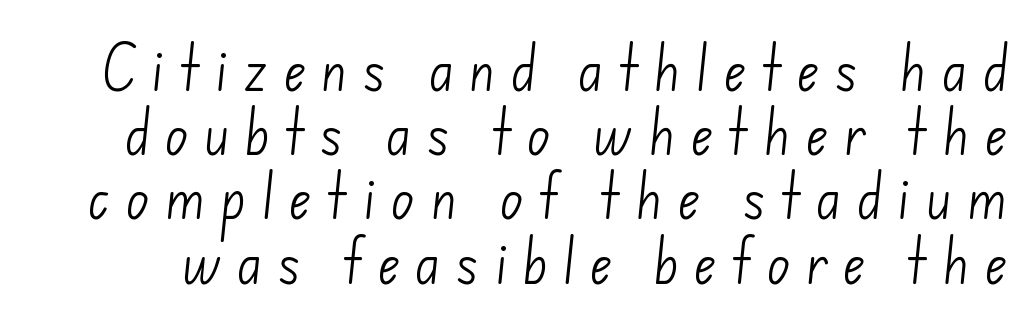
Q: Is the text bold? A: No.
Q: Is the typeface a serif or a sans-serif typeface? A: Sans-serif.
Q: Is the text underlined? A: No.
Q: Is the spacing between letters normal or unusually wide? A: Unusually wide.
Q: Is the spacing between lines tight, normal or loose? A: Normal.
Q: Width (condensed, normal, or wide)? A: Normal.
Q: Stroke contrast? A: Low.
Q: x-height? A: Small.
Q: Monospaced? A: No.
